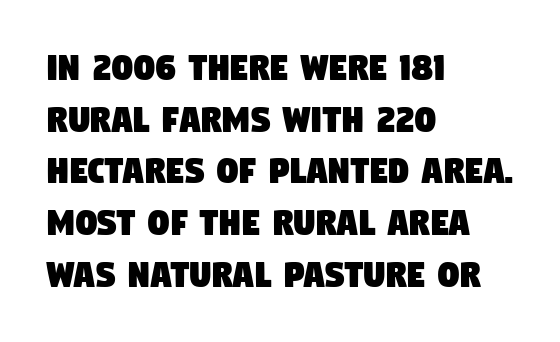
Nothing sits at the stroke ends, so this counts as sans-serif. The passage is arranged the way most books set body copy — flush left. Clear beneath every line of the passage. This sample uses plain, unmodified letter spacing.
